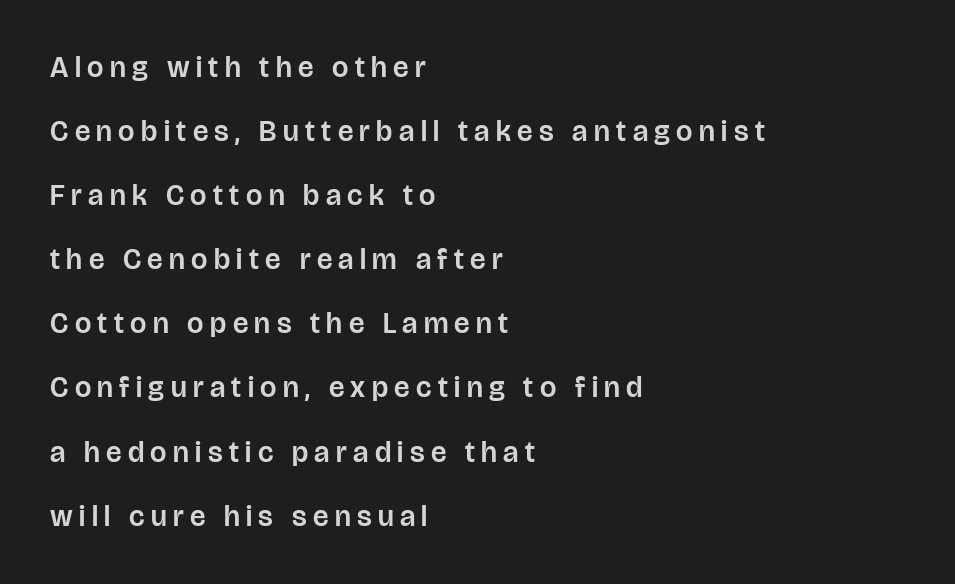
The image shows 29 px sans-serif type, upright; set left-aligned, loose line spacing (2.21x), unusually wide letter spacing (+0.22 em), not underlined; low stroke contrast and a large x-height.
